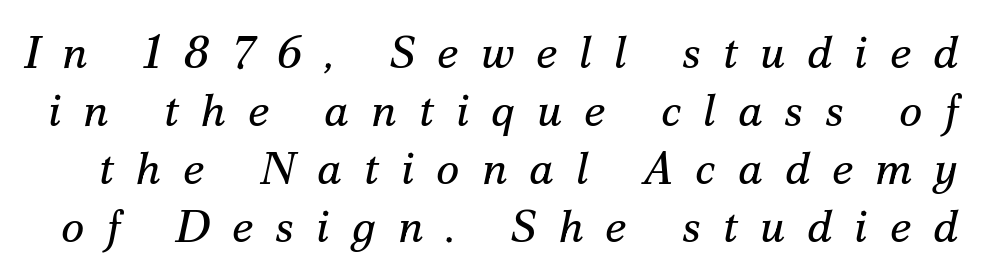
{"serif": "yes", "italic": "yes", "lean": "right", "slant_degrees": 12, "bold": "no", "weight": "regular", "width": "normal", "stroke_contrast": "medium", "x_height": "small", "monospaced": "no", "underline": "no", "line_spacing": "normal", "line_spacing_ratio": 1.29, "letter_spacing": "wide", "letter_spacing_em": 0.49, "glyph_px": 45}
